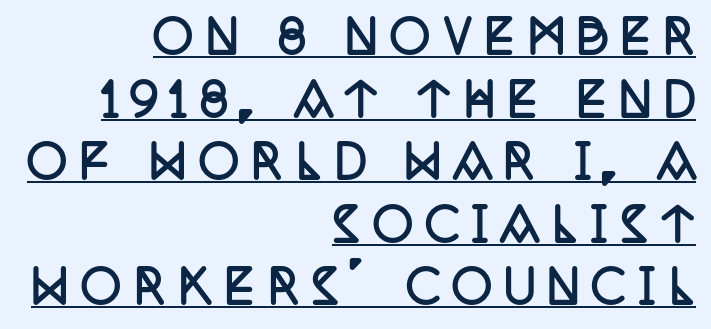
The image shows 45 px semibold, condensed serif type, upright; set right-aligned, normal line spacing (1.39x), unusually wide letter spacing (+0.27 em), underlined; low stroke contrast and a large x-height.
